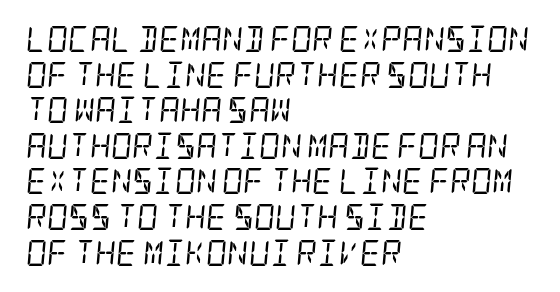
The image shows 26 px text type, italic (leaning right); set left-aligned, normal line spacing (1.37x), normal letter spacing, not underlined.
